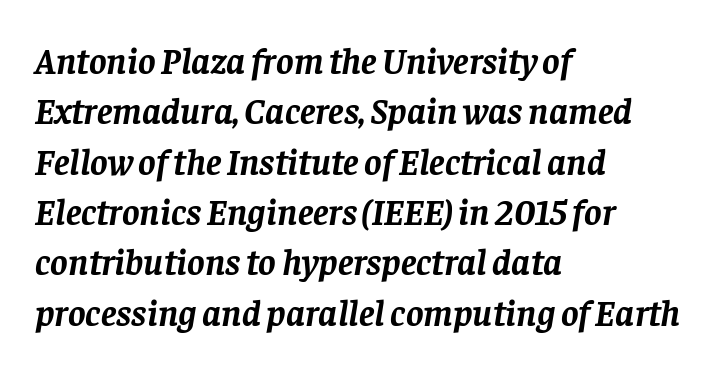
There's an unmistakable incline to the writing here. Yep, those are serifs on the letters. A classic flush-left, rag-right setting is used for this passage. Nothing unusual about the tracking: characters are spaced as the font intends. Baseline-to-baseline distance is the conventional proportion of letter height.
